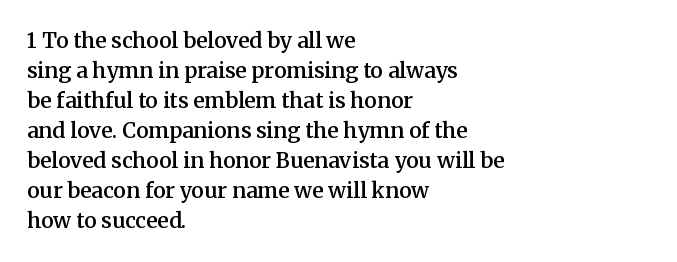
Q: Is the text bold? A: Semi-bold.
Q: Is the text italic (slanted)? A: No, it is upright.
Q: Is the text underlined? A: No.
Q: How is the paragraph aligned? A: Left-aligned.
Q: Is the spacing between letters normal or unusually wide? A: Normal.
Q: Is the spacing between lines tight, normal or loose? A: Normal.
